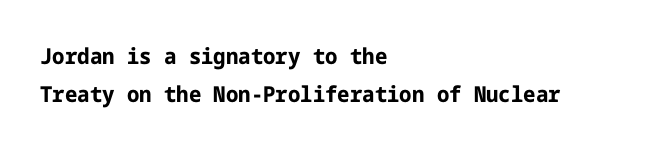
Q: Is the text bold? A: Yes.
Q: Is the text italic (slanted)? A: No, it is upright.
Q: Is the text underlined? A: No.
Q: How is the paragraph aligned? A: Left-aligned.
Q: Is the spacing between letters normal or unusually wide? A: Normal.
